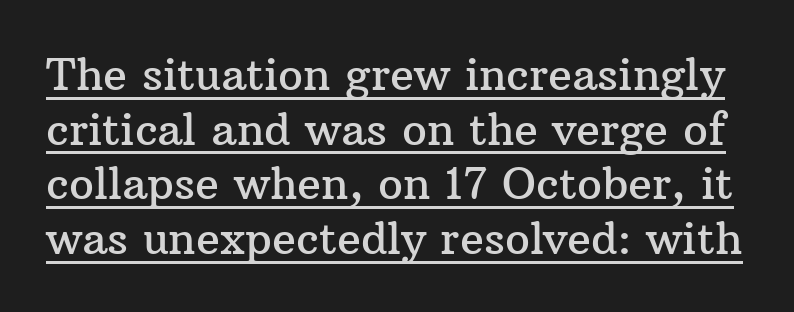
Tall strokes in this sample are plumb rather than angled. Is the letter spacing exaggerated? No — it looks like the ordinary default. You could not count columns in this text — the font is proportionally spaced. The rendering shows small feet on the letterforms — a serif design. The specimen includes a rule beneath the text block's lines.
